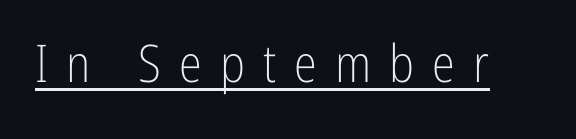
Q: Is the text bold? A: No.
Q: Is the text italic (slanted)? A: No, it is upright.
Q: Is the typeface a serif or a sans-serif typeface? A: Sans-serif.
Q: Is the text underlined? A: Yes.
Q: Is the spacing between letters normal or unusually wide? A: Unusually wide.
Q: Width (condensed, normal, or wide)? A: Condensed.
Q: Stroke contrast? A: Low.
Q: x-height? A: Medium.
Q: Monospaced? A: No.
